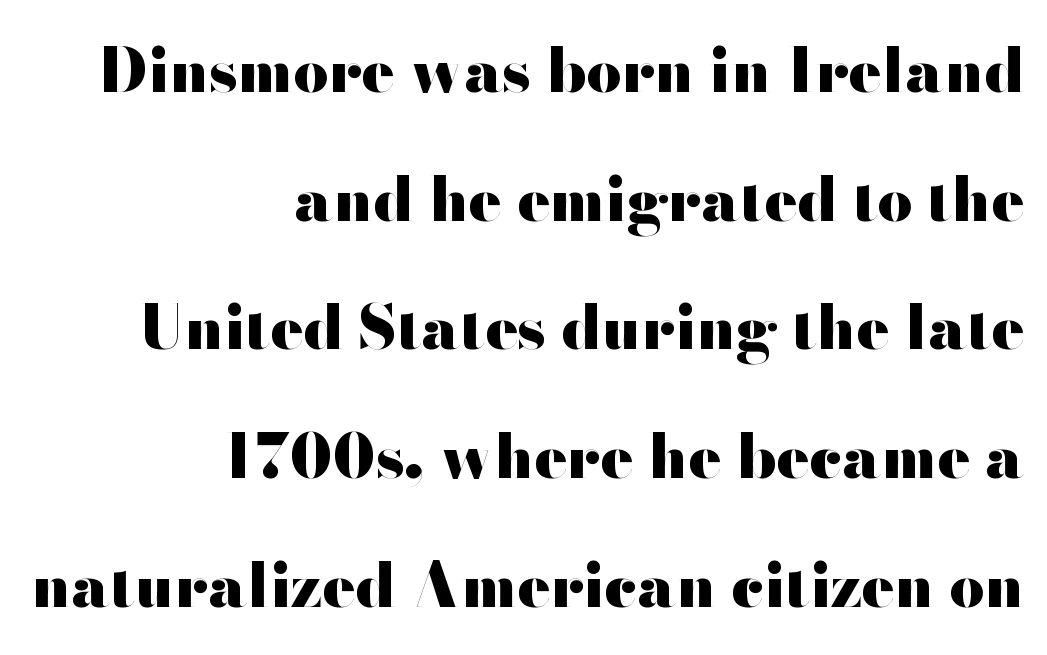
The image shows 61 px heavy, wide sans-serif type, upright; set right-aligned, loose line spacing (2.11x), normal letter spacing, not underlined; high stroke contrast and a small x-height.
